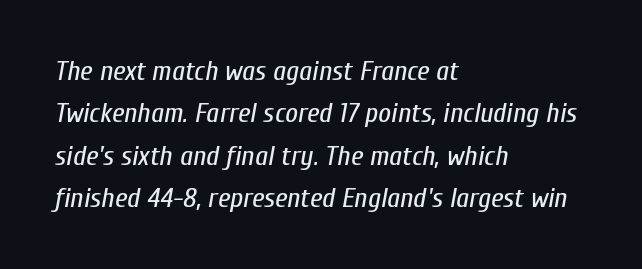
The line-height multiplier appears to be the usual default. Check under the words: just untouched page. Short and long lines alike share a common starting point at left. Between one letter and the next there's only the usual sliver of space.
